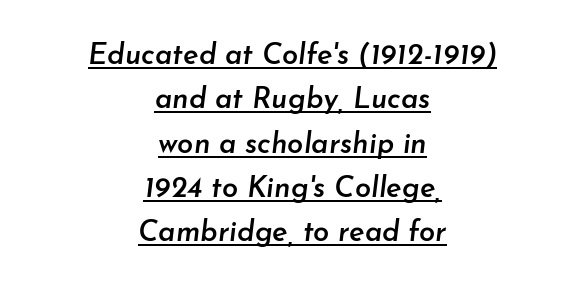
Q: Is the text bold? A: Semi-bold.
Q: Is the text italic (slanted)? A: Yes, it leans right by about 7 degrees.
Q: Is the text underlined? A: Yes.
Q: How is the paragraph aligned? A: Centered.
Q: Is the spacing between letters normal or unusually wide? A: Normal.
Q: Is the spacing between lines tight, normal or loose? A: Normal.
Q: Width (condensed, normal, or wide)? A: Normal.
Q: Stroke contrast? A: Low.
Q: x-height? A: Small.
Q: Monospaced? A: No.
